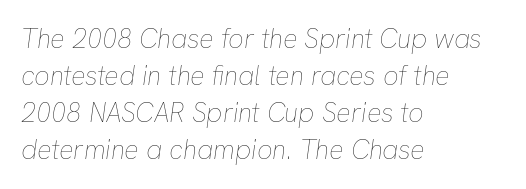
The image shows 27 px text type, italic (leaning right); set left-aligned, normal line spacing (1.37x), normal letter spacing, not underlined.
